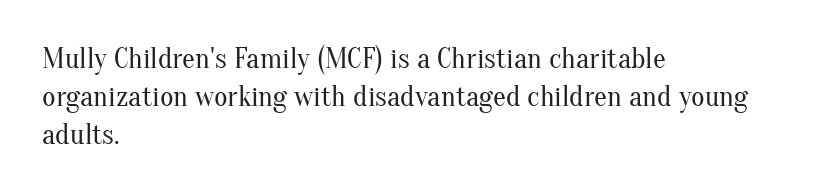
The rendering uses natural spacing where letterforms have individual widths. The rendering anchors every line to the left-hand side. Unlike a clean sans, this face finishes its strokes with serifs. A bare baseline throughout the passage. Characters follow at the spacing the type designer built in. Reading down the column, the eye jumps a familiar distance to each next line.
